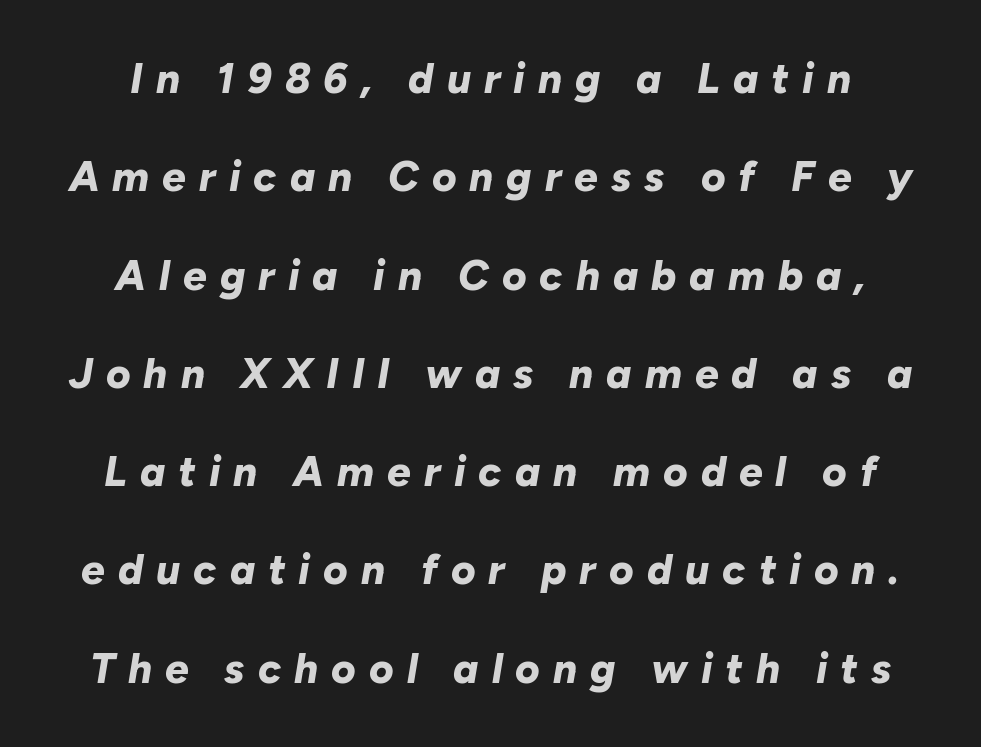
Q: Is the text bold? A: Yes.
Q: Is the text italic (slanted)? A: Yes, it leans right by about 10 degrees.
Q: Is the text underlined? A: No.
Q: Is the spacing between letters normal or unusually wide? A: Unusually wide.
Q: Is the spacing between lines tight, normal or loose? A: Loose.
Q: Width (condensed, normal, or wide)? A: Normal.
Q: Stroke contrast? A: Low.
Q: x-height? A: Medium.
Q: Monospaced? A: No.
